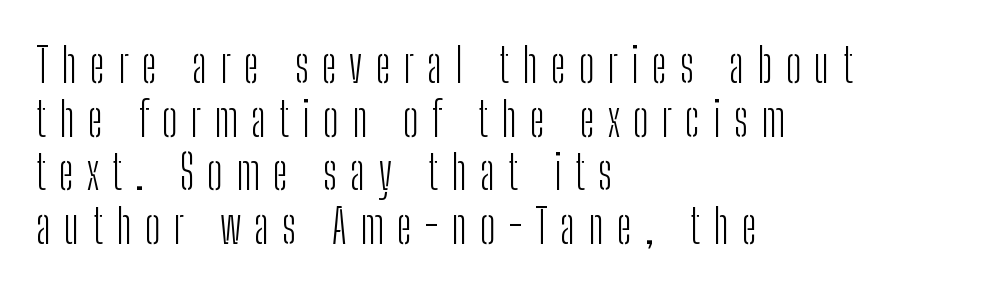
{"serif": "no", "italic": "no", "bold": "no", "weight": "light", "width": "condensed", "stroke_contrast": "low", "x_height": "medium", "monospaced": "no", "underline": "no", "align": "left", "line_spacing": "tight", "line_spacing_ratio": 1.14, "letter_spacing": "wide", "letter_spacing_em": 0.28, "glyph_px": 47}
